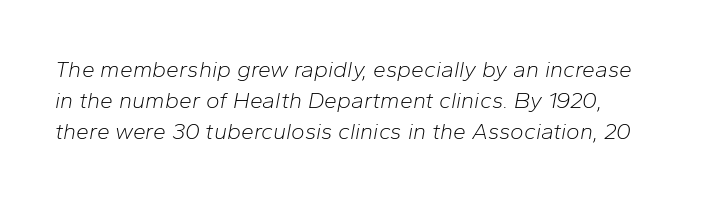
The image shows 23 px text type, italic (leaning right); set normal line spacing (1.35x), normal letter spacing, not underlined.
